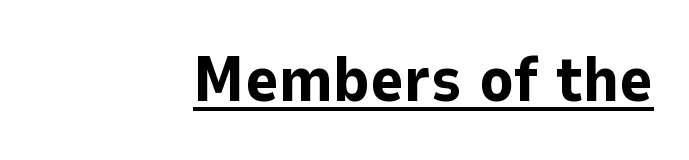
The image shows 64 px bold sans-serif type, upright; set right-aligned, normal letter spacing, underlined; low stroke contrast and a medium x-height.
